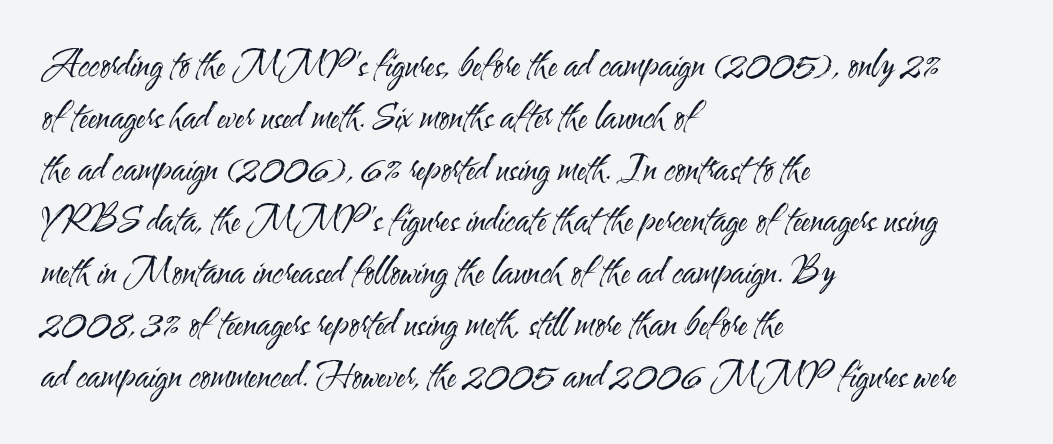
Q: Is the text bold? A: No.
Q: Is the text italic (slanted)? A: Yes.
Q: Is the typeface a serif or a sans-serif typeface? A: Sans-serif.
Q: Is the text underlined? A: No.
Q: How is the paragraph aligned? A: Left-aligned.
Q: Is the spacing between letters normal or unusually wide? A: Normal.
Q: Is the spacing between lines tight, normal or loose? A: Normal.
Q: Width (condensed, normal, or wide)? A: Condensed.
Q: Stroke contrast? A: Medium.
Q: x-height? A: Small.
Q: Monospaced? A: No.
